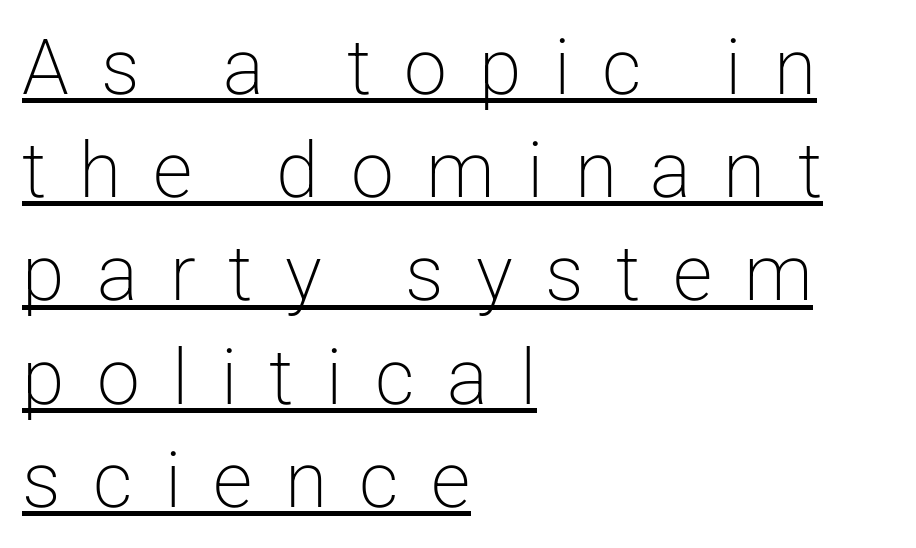
{"serif": "no", "italic": "no", "bold": "no", "weight": "light", "width": "normal", "stroke_contrast": "low", "x_height": "medium", "monospaced": "no", "underline": "yes", "align": "left", "line_spacing": "normal", "line_spacing_ratio": 1.34, "letter_spacing": "wide", "letter_spacing_em": 0.42, "glyph_px": 77}
